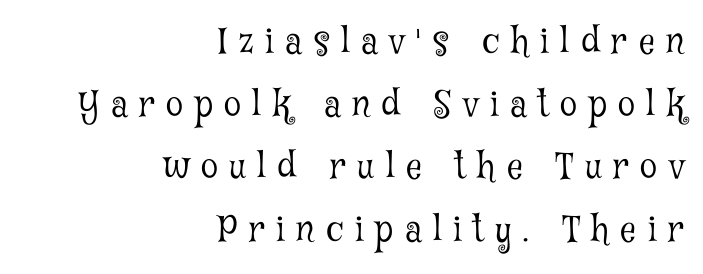
Q: Is the text bold? A: No.
Q: Is the text italic (slanted)? A: No, it is upright.
Q: Is the typeface a serif or a sans-serif typeface? A: Serif.
Q: Is the text underlined? A: No.
Q: How is the paragraph aligned? A: Right-aligned.
Q: Is the spacing between letters normal or unusually wide? A: Unusually wide.
Q: Width (condensed, normal, or wide)? A: Condensed.
Q: Stroke contrast? A: Low.
Q: x-height? A: Medium.
Q: Monospaced? A: No.
